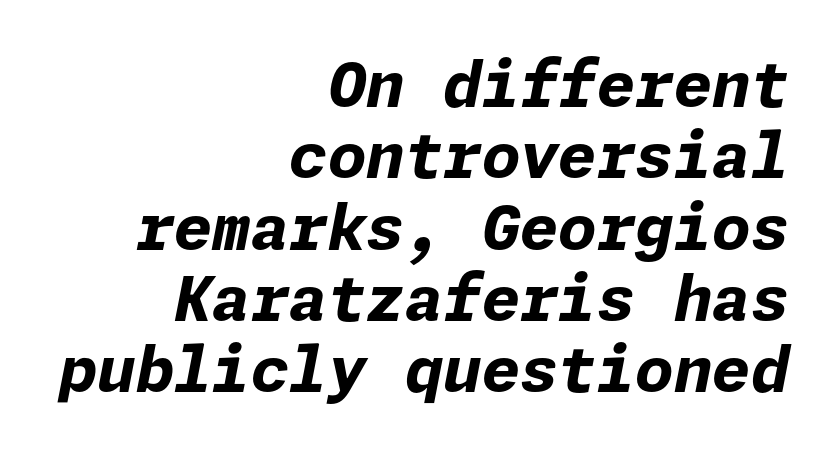
{"italic": "yes", "lean": "right", "slant_degrees": 11, "bold": "yes", "weight": "bold", "width": "normal", "stroke_contrast": "low", "x_height": "medium", "underline": "no", "align": "right", "line_spacing": "tight", "line_spacing_ratio": 1.15, "letter_spacing": "normal", "letter_spacing_em": 0.0, "glyph_px": 62}
